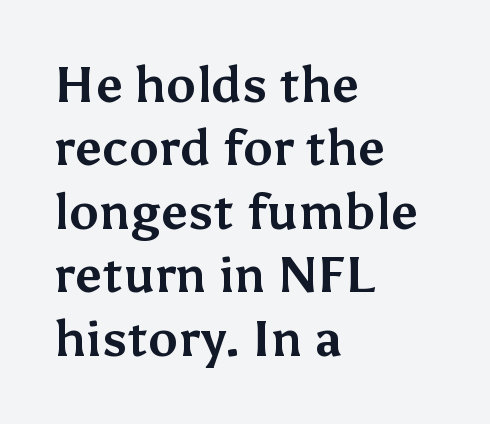
Q: Is the text bold? A: Yes.
Q: Is the text italic (slanted)? A: No, it is upright.
Q: Is the typeface a serif or a sans-serif typeface? A: Sans-serif.
Q: Is the text underlined? A: No.
Q: How is the paragraph aligned? A: Left-aligned.
Q: Is the spacing between letters normal or unusually wide? A: Normal.
Q: Is the spacing between lines tight, normal or loose? A: Normal.
Q: Width (condensed, normal, or wide)? A: Normal.
Q: Stroke contrast? A: Medium.
Q: x-height? A: Medium.
Q: Monospaced? A: No.
